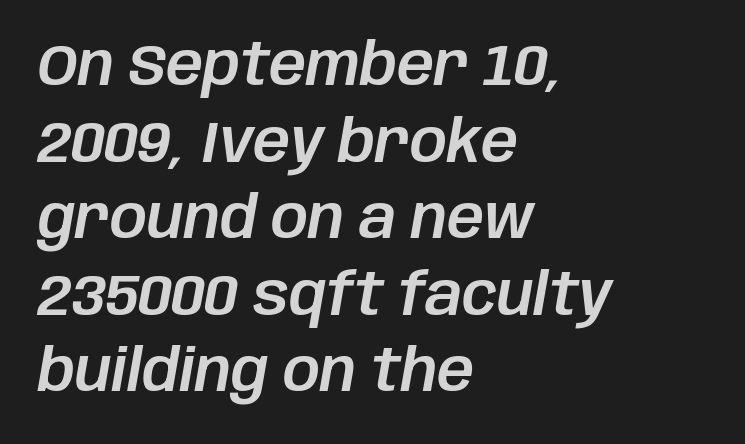
The image shows 58 px text type, italic (leaning right); set left-aligned, normal line spacing (1.32x), normal letter spacing, not underlined; low stroke contrast and a large x-height.
